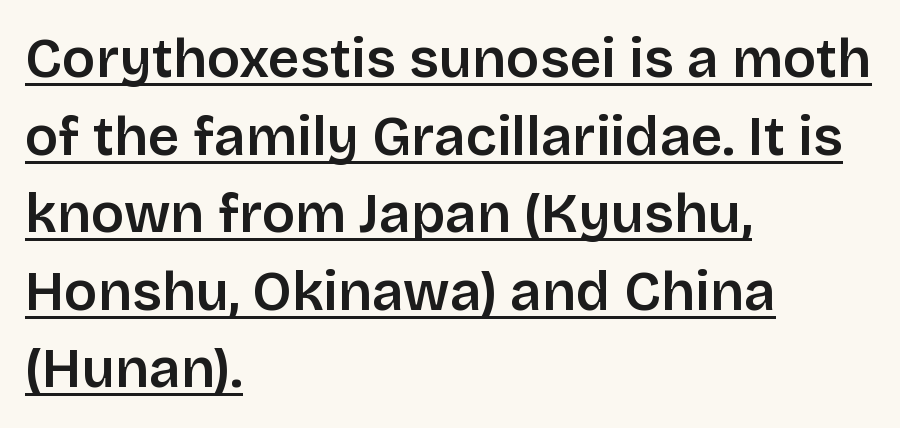
The sample's only ornament is a line tracing under the words. Students, observe: this is what conventionally led text looks like. On the weight axis this lands at semibold, roughly 600. A typesetter would call this proportional, since set widths differ per character. The compositor pushed each line to the left boundary. These lines are composed in type without serifs.
